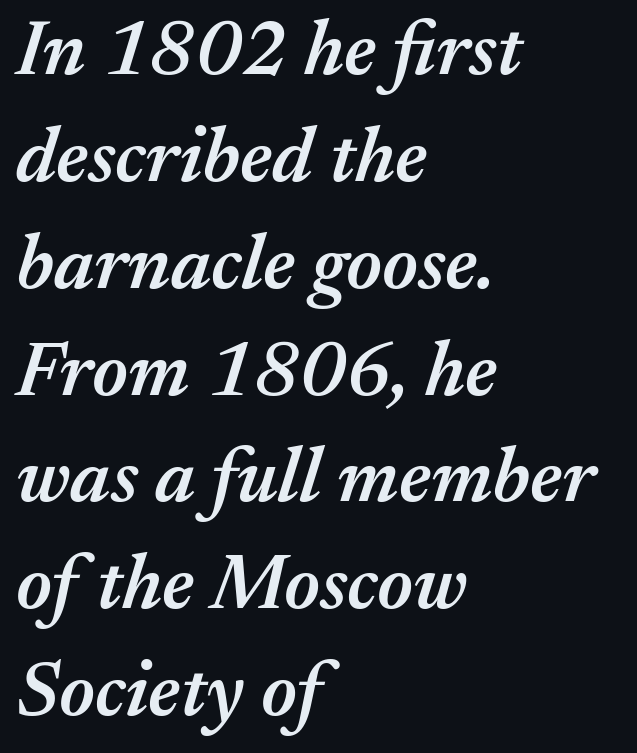
Q: Is the text bold? A: Semi-bold.
Q: Is the text italic (slanted)? A: Yes, it leans right by about 17 degrees.
Q: Is the text underlined? A: No.
Q: How is the paragraph aligned? A: Left-aligned.
Q: Is the spacing between letters normal or unusually wide? A: Normal.
Q: Is the spacing between lines tight, normal or loose? A: Normal.
Q: Width (condensed, normal, or wide)? A: Normal.
Q: Stroke contrast? A: Medium.
Q: x-height? A: Medium.
Q: Monospaced? A: No.
